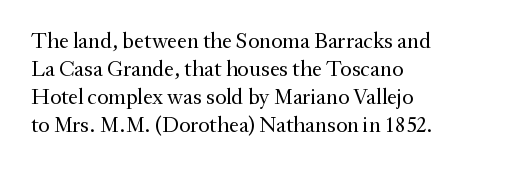
The image shows 22 px text type, upright; set left-aligned, normal line spacing (1.28x), normal letter spacing, not underlined.
